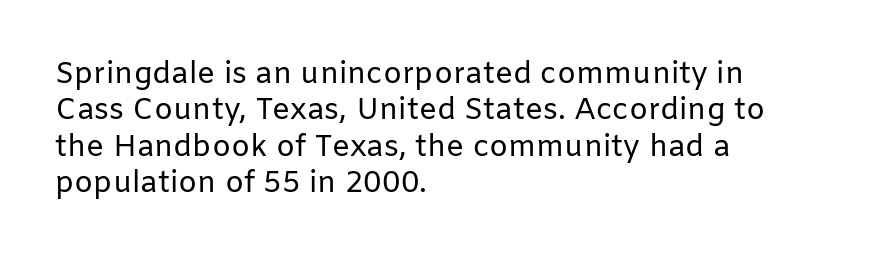
The image shows 30 px regular-weight sans-serif type, upright; set left-aligned, line spacing 1.21x, normal letter spacing, not underlined; low stroke contrast and a medium x-height.
